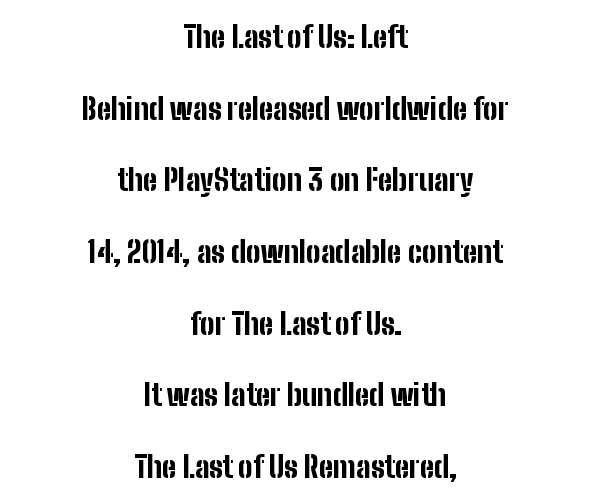
The image shows 29 px bold, condensed sans-serif type, upright; set centered, loose line spacing (2.47x), normal letter spacing, not underlined; low stroke contrast and a medium x-height.
